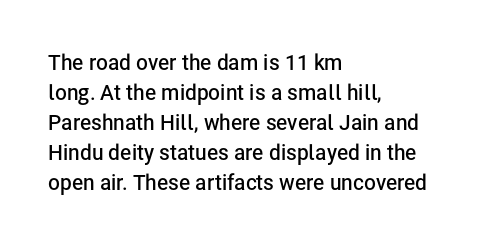
What weight is shown? A semibold, between regular and bold. Nobody touched the tracking dial on this one. This sample keeps an unexceptional amount of space between lines. The typography opts for an upright posture over an oblique one. These lines stack with their left ends in a neat column. The specimen omits any rule beneath the text block's lines.
